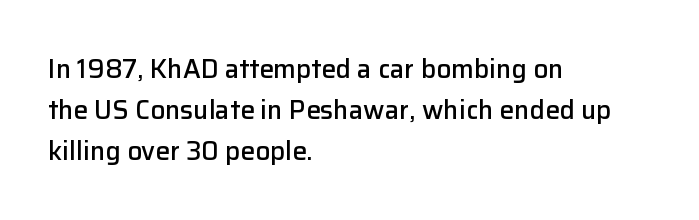
Q: Is the text bold? A: Semi-bold.
Q: Is the text italic (slanted)? A: No, it is upright.
Q: Is the text underlined? A: No.
Q: How is the paragraph aligned? A: Left-aligned.
Q: Is the spacing between letters normal or unusually wide? A: Normal.
Q: Is the spacing between lines tight, normal or loose? A: Normal.
